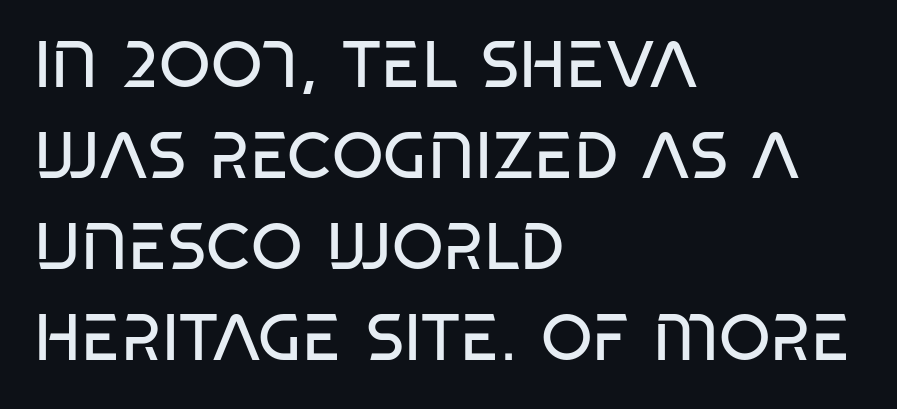
The image shows 66 px regular-weight, condensed sans-serif type, upright; set left-aligned, normal line spacing (1.38x), normal letter spacing, not underlined; low stroke contrast and a large x-height.
